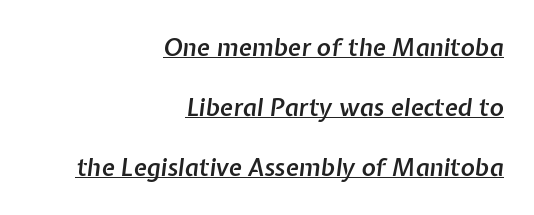
The rendering applies a slant to the glyphs. The sample's only ornament is a line tracing under the words. These lines stack with their right ends in a neat column. The tracking reads as untouched default to a designer's eye. These lines carry some extra weight — a demibold, not a full bold.
